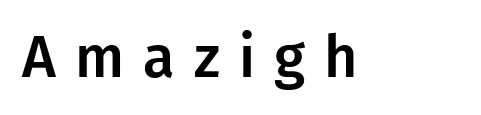
The image shows 58 px sans-serif type, upright; set unusually wide letter spacing (+0.33 em), not underlined; low stroke contrast and a medium x-height.
